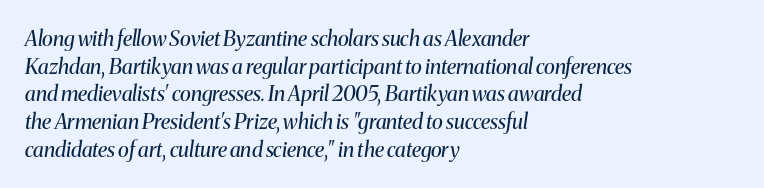
Q: Is the text bold? A: No.
Q: Is the text italic (slanted)? A: Yes, it leans right by about 8 degrees.
Q: Is the text underlined? A: No.
Q: How is the paragraph aligned? A: Left-aligned.
Q: Is the spacing between letters normal or unusually wide? A: Normal.
Q: Is the spacing between lines tight, normal or loose? A: Normal.
